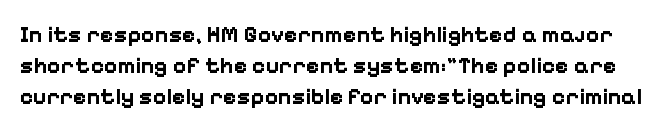
Q: Is the text bold? A: Yes.
Q: Is the text italic (slanted)? A: No, it is upright.
Q: Is the text underlined? A: No.
Q: Is the spacing between letters normal or unusually wide? A: Normal.
Q: Is the spacing between lines tight, normal or loose? A: Normal.
